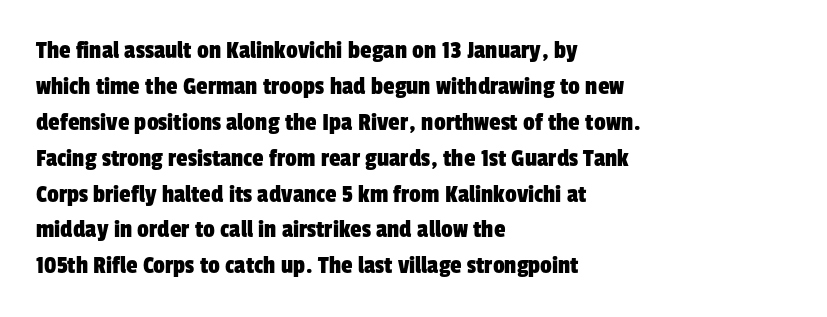
{"underline": "no", "align": "left", "line_spacing": "normal", "line_spacing_ratio": 1.38, "letter_spacing": "normal", "letter_spacing_em": 0.0, "glyph_px": 26}
